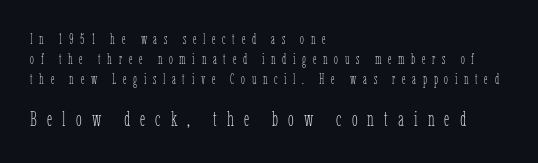
The rendering uses a moderate line-height, typical for paragraphs. Every character sits straight up, as roman type does. Stems here are at most as thick as an everyday book face. A student would notice the bottom passage is typeset larger than what precedes it. Does extra space separate the letters? Yes, quite a lot of it.
